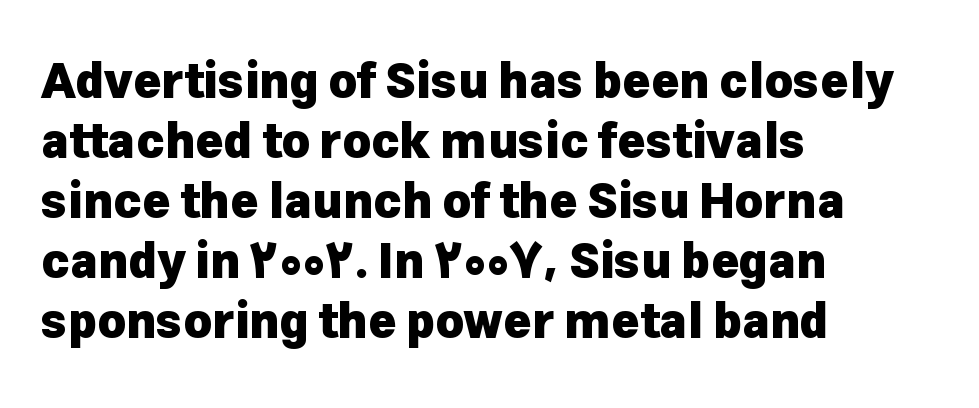
The image shows 48 px heavy sans-serif type, upright; set left-aligned, normal line spacing (1.25x), normal letter spacing, not underlined; low stroke contrast and a medium x-height.
